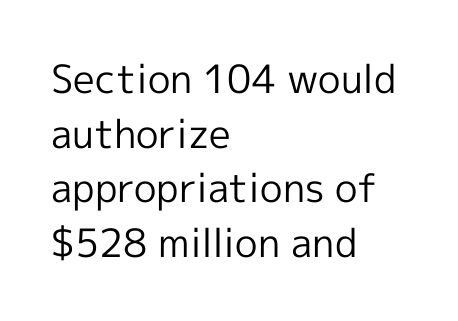
{"serif": "no", "italic": "no", "bold": "no", "weight": "regular", "width": "normal", "x_height": "medium", "monospaced": "no", "underline": "no", "align": "left", "line_spacing": "normal", "line_spacing_ratio": 1.4, "letter_spacing": "normal", "letter_spacing_em": 0.0, "glyph_px": 39}
